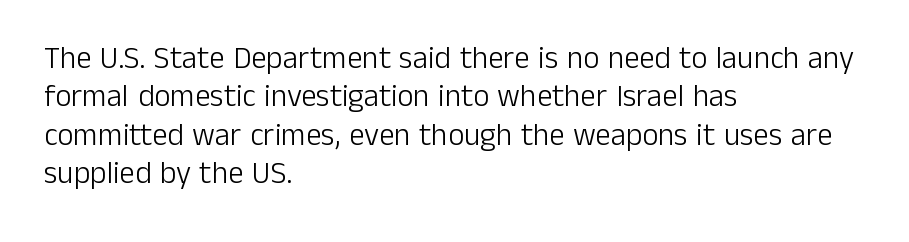
Leftover space on each line is placed entirely after the last word. The letterforms sit at book weight or below. You can tell it's not italic because the verticals are truly vertical. The glyphs are unaccompanied by any horizontal stroke below them. Regarding serifs, this sample does without them.
